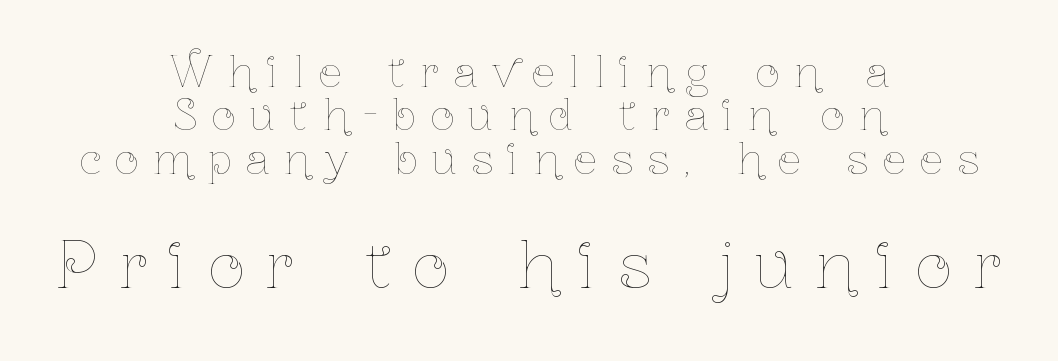
{"italic": "no", "bold": "no", "weight": "thin", "width": "condensed", "stroke_contrast": "low", "x_height": "medium", "monospaced": "no", "underline": "no", "align": "center", "line_spacing": "tight", "line_spacing_ratio": 1.06, "letter_spacing": "wide", "letter_spacing_em": 0.37, "larger_block": "second", "size_ratio": 1.51, "glyph_px": 62}
